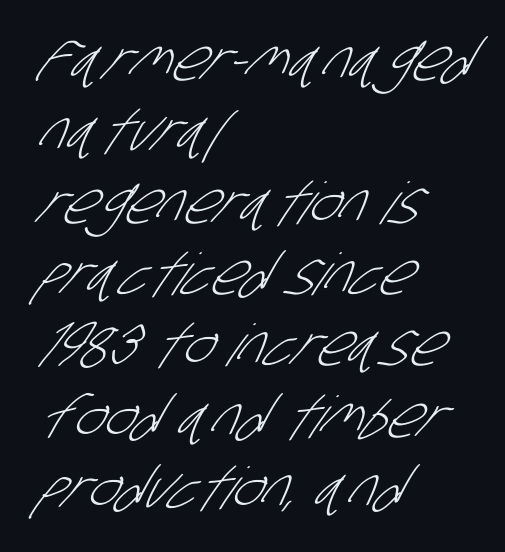
{"serif": "no", "bold": "no", "weight": "light", "width": "condensed", "stroke_contrast": "low", "x_height": "large", "monospaced": "no", "underline": "no", "align": "left", "line_spacing_ratio": 1.23, "letter_spacing": "normal", "letter_spacing_em": 0.0, "glyph_px": 58}
